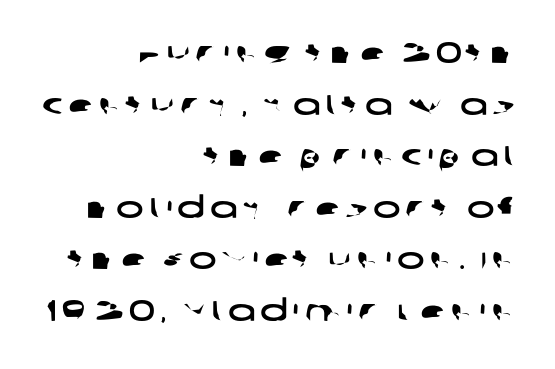
The image shows 29 px wide sans-serif type; set right-aligned, line spacing 1.78x, not underlined; low stroke contrast and a large x-height.
